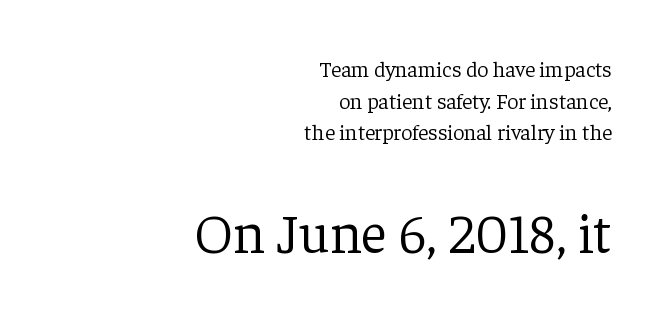
The image shows 56 px light serif type, upright; set right-aligned, normal line spacing (1.44x), normal letter spacing, not underlined; the second (bottom) block is 2.55x larger; low stroke contrast and a medium x-height.
